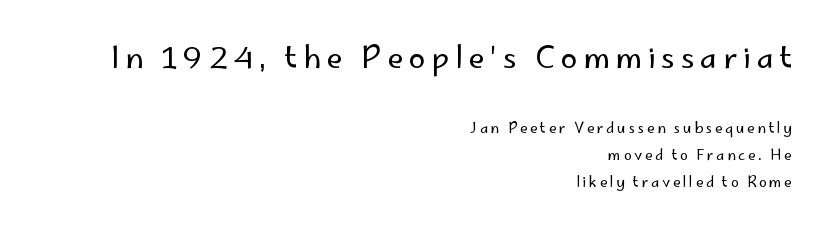
Each letter keeps its own natural width here, so spacing adapts to shape. The font's upright variant was chosen for this text. The space between consecutive lines is lavish. The glyphs are unaccompanied by any horizontal stroke below them. The font is comparable to plain body text, perhaps lighter.
